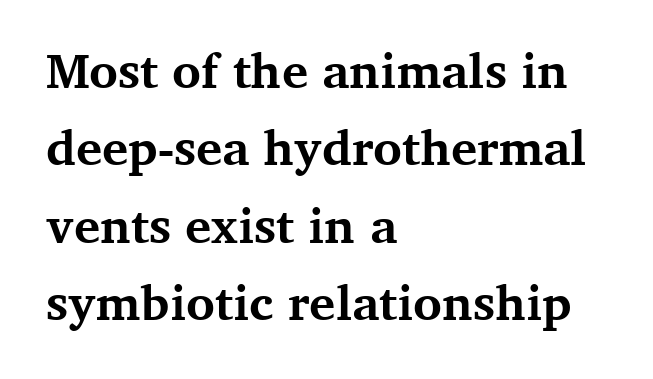
Check the space under the baseline: it is left empty. The rag falls on the right side of this text block. Italic: no, the glyphs are upright roman. Varying glyph widths throughout — classic text-font behaviour. What weight is shown? A full bold with thick strokes.
